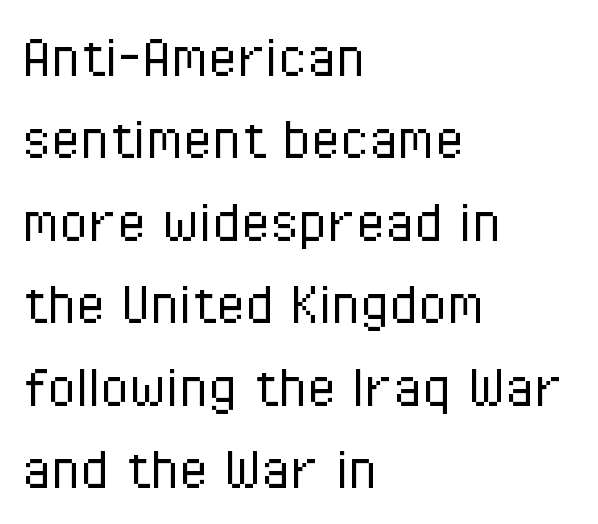
{"serif": "no", "italic": "no", "bold": "no", "weight": "light", "width": "condensed", "stroke_contrast": "low", "x_height": "medium", "monospaced": "no", "underline": "no", "align": "left", "line_spacing": "normal", "line_spacing_ratio": 1.25, "letter_spacing": "normal", "letter_spacing_em": 0.0, "glyph_px": 66}
